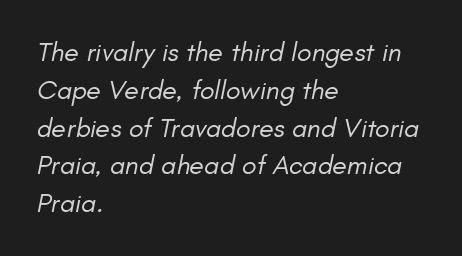
The image shows 27 px text type, italic (leaning right); set left-aligned, normal line spacing (1.4x), normal letter spacing, not underlined.
